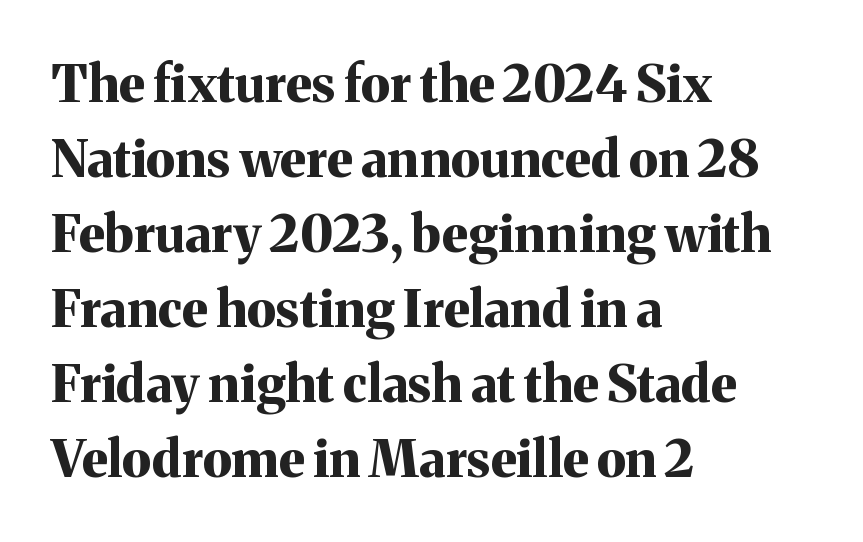
The image shows 51 px bold serif type, upright; set left-aligned, normal line spacing (1.47x), normal letter spacing, not underlined; medium stroke contrast and a medium x-height.
